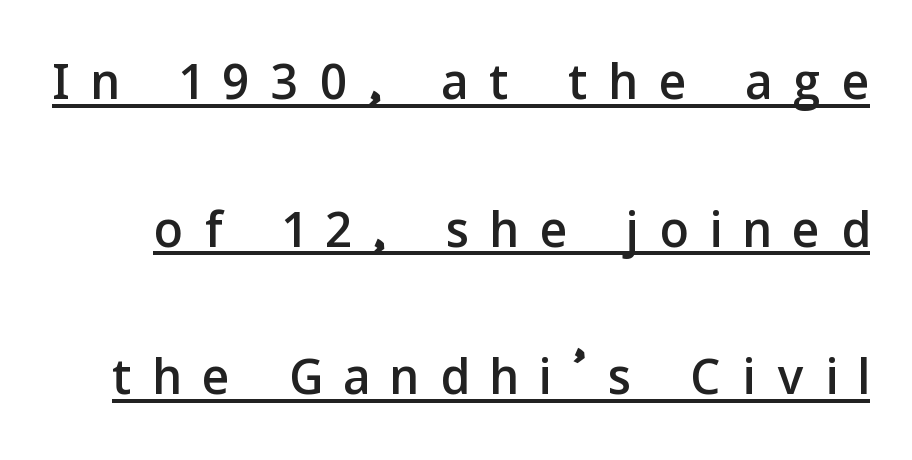
The rendering inserts visible extra space after every character. The face used here is a sans, in the tradition of grotesques and geometrics. Is there any slant? The stems are plumb. Is this a fixed-width face? No — the glyphs have proportional, varying widths. Underlining? Definitely there.
